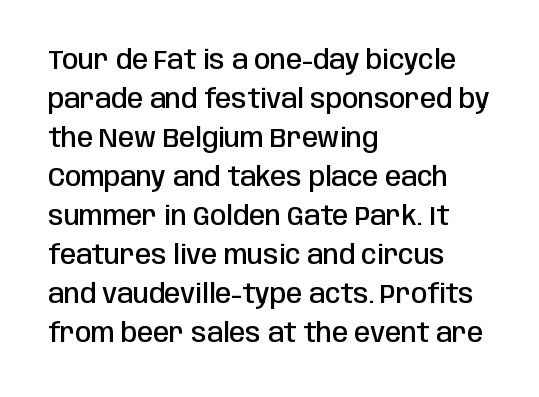
Each row of text sits above clean, open space. The letters stand straight up with perfectly vertical stems. Each word holds together tightly as a unit, with standard inter-letter gaps. A normal amount of white space separates one row of letters from the next. Does the weight exceed regular? Yes, but only to semibold. The paragraph shown leans on its left margin.
